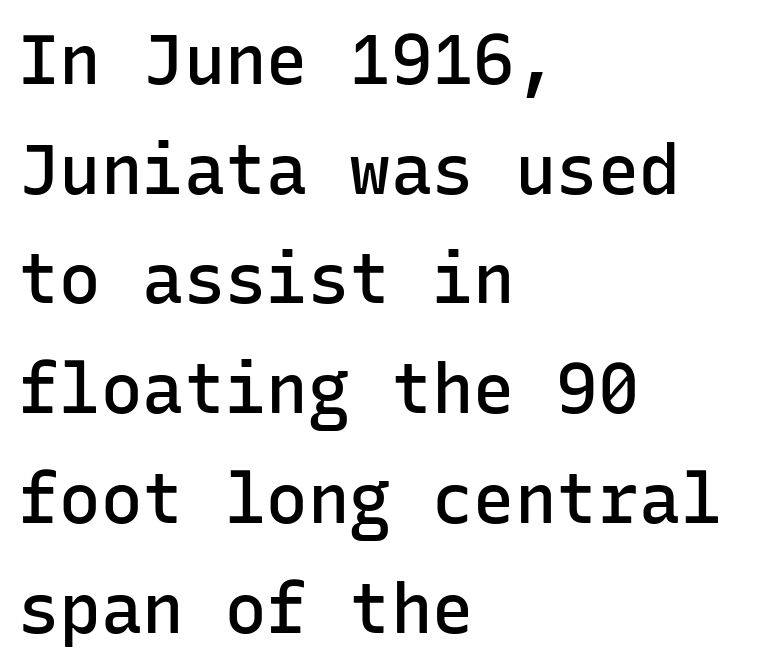
The image shows 69 px semibold sans-serif type, upright, monospaced; set left-aligned, normal line spacing (1.59x), normal letter spacing, not underlined; low stroke contrast and a medium x-height.
